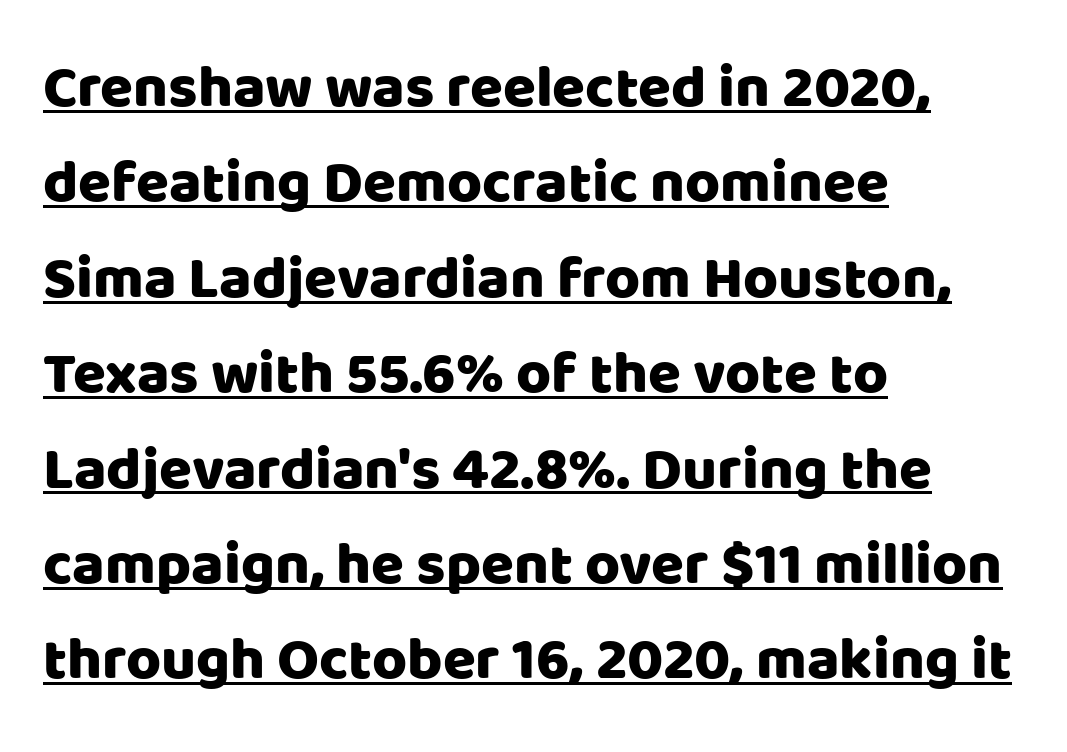
{"serif": "no", "italic": "no", "width": "normal", "stroke_contrast": "low", "x_height": "large", "monospaced": "no", "underline": "yes", "align": "left", "line_spacing": "normal", "line_spacing_ratio": 1.59, "letter_spacing": "normal", "letter_spacing_em": 0.0, "glyph_px": 60}
